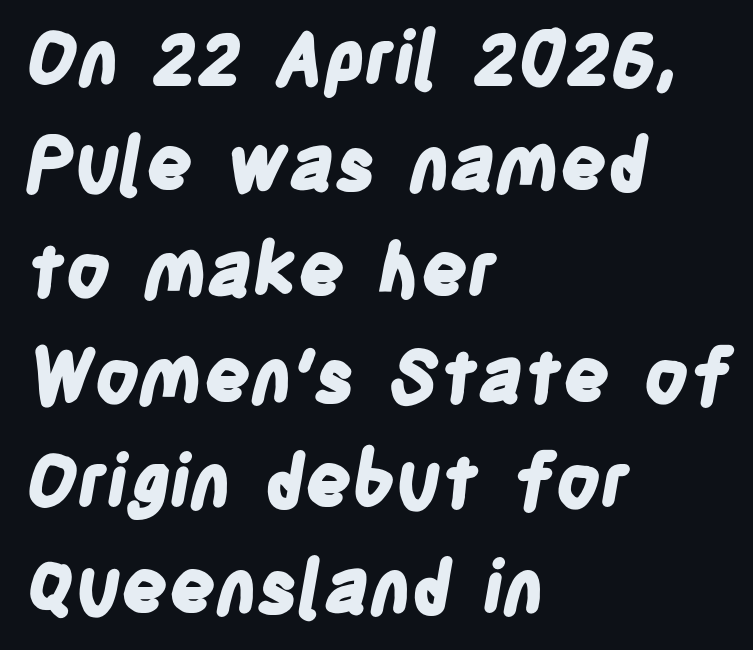
{"serif": "no", "bold": "yes", "weight": "bold", "width": "condensed", "stroke_contrast": "low", "x_height": "large", "monospaced": "no", "underline": "no", "align": "left", "line_spacing": "normal", "line_spacing_ratio": 1.45, "letter_spacing": "normal", "letter_spacing_em": 0.0, "glyph_px": 73}
